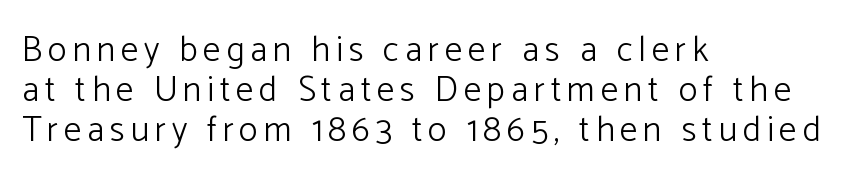
The image shows 35 px light sans-serif type, upright; set left-aligned, tight line spacing (1.15x), not underlined; low stroke contrast and a medium x-height.
